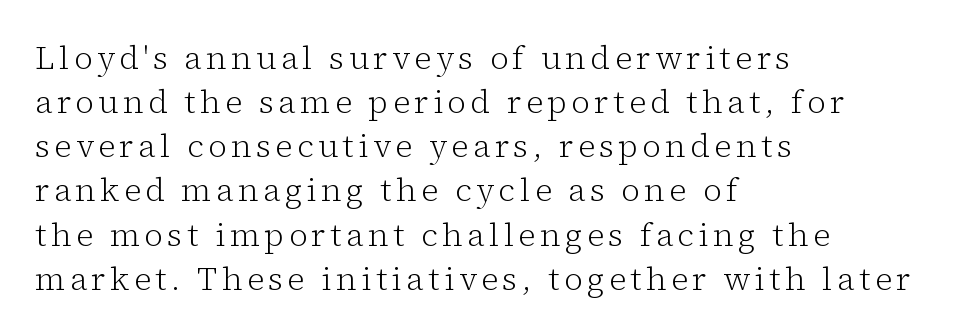
Q: Is the text bold? A: No.
Q: Is the text italic (slanted)? A: No, it is upright.
Q: Is the typeface a serif or a sans-serif typeface? A: Serif.
Q: Is the text underlined? A: No.
Q: How is the paragraph aligned? A: Left-aligned.
Q: Is the spacing between lines tight, normal or loose? A: Normal.
Q: Width (condensed, normal, or wide)? A: Normal.
Q: Stroke contrast? A: Low.
Q: x-height? A: Medium.
Q: Monospaced? A: No.
